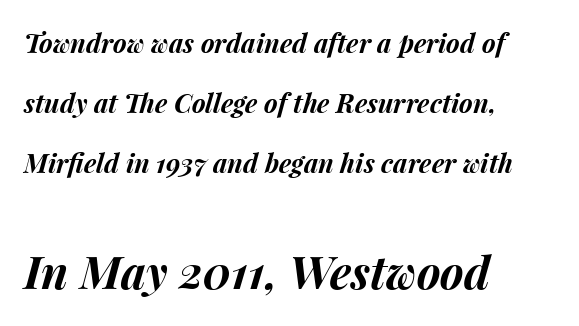
Q: Is the text bold? A: Yes.
Q: Is the text italic (slanted)? A: Yes, it leans right by about 15 degrees.
Q: Is the text underlined? A: No.
Q: How is the paragraph aligned? A: Left-aligned.
Q: Is the spacing between letters normal or unusually wide? A: Normal.
Q: Is the spacing between lines tight, normal or loose? A: Loose.
Q: Which block of text is set in a larger size, the first (top) or the second (bottom)? A: The second (bottom) one.
Q: Width (condensed, normal, or wide)? A: Normal.
Q: Stroke contrast? A: Medium.
Q: x-height? A: Medium.
Q: Monospaced? A: No.
